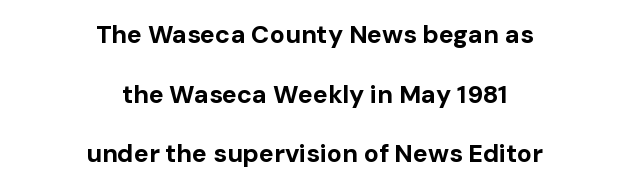
The image shows 25 px bold type, upright; set centered, loose line spacing (2.39x), normal letter spacing, not underlined.
